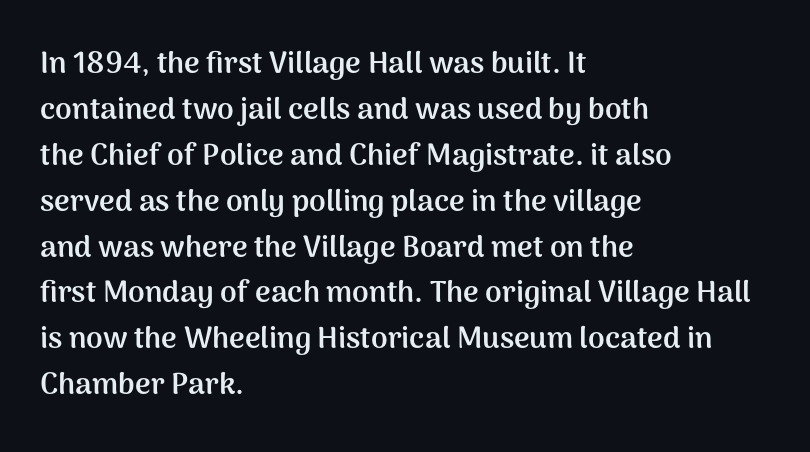
The image shows 30 px semibold sans-serif type, upright; set left-aligned, normal line spacing (1.53x), normal letter spacing, not underlined; medium stroke contrast and a medium x-height.
